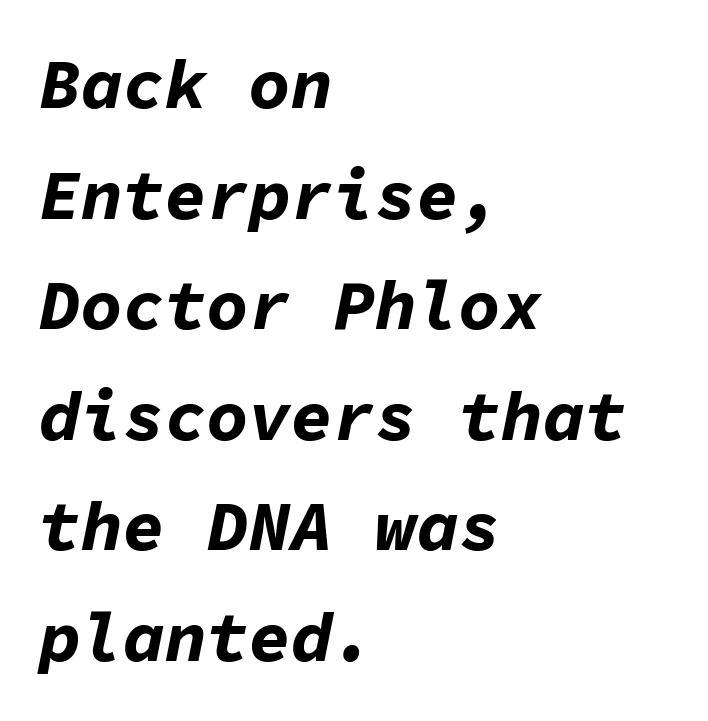
The image shows 70 px bold type, italic (leaning right), monospaced; set left-aligned, normal line spacing (1.58x), normal letter spacing, not underlined; low stroke contrast and a medium x-height.
